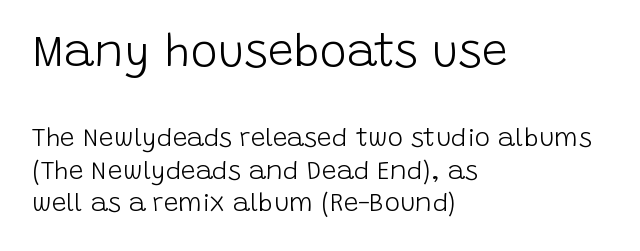
Q: Is the text bold? A: No.
Q: Is the text italic (slanted)? A: No, it is upright.
Q: Is the typeface a serif or a sans-serif typeface? A: Sans-serif.
Q: Is the text underlined? A: No.
Q: How is the paragraph aligned? A: Left-aligned.
Q: Is the spacing between letters normal or unusually wide? A: Normal.
Q: Is the spacing between lines tight, normal or loose? A: Normal.
Q: Which block of text is set in a larger size, the first (top) or the second (bottom)? A: The first (top) one.
Q: Width (condensed, normal, or wide)? A: Normal.
Q: Stroke contrast? A: Low.
Q: x-height? A: Large.
Q: Monospaced? A: No.
